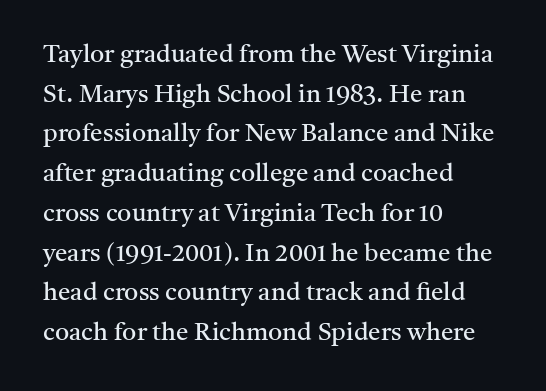
Q: Is the text bold? A: No.
Q: Is the text italic (slanted)? A: No, it is upright.
Q: Is the text underlined? A: No.
Q: How is the paragraph aligned? A: Left-aligned.
Q: Is the spacing between letters normal or unusually wide? A: Normal.
Q: Is the spacing between lines tight, normal or loose? A: Normal.
